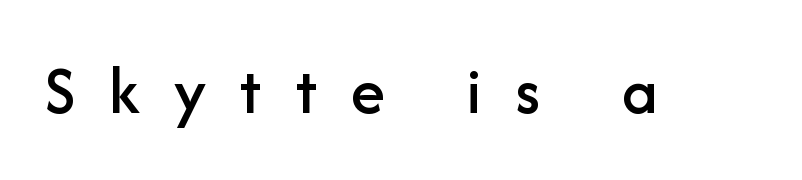
The image shows 69 px sans-serif type, upright; set unusually wide letter spacing (+0.49 em), not underlined; low stroke contrast and a medium x-height.
